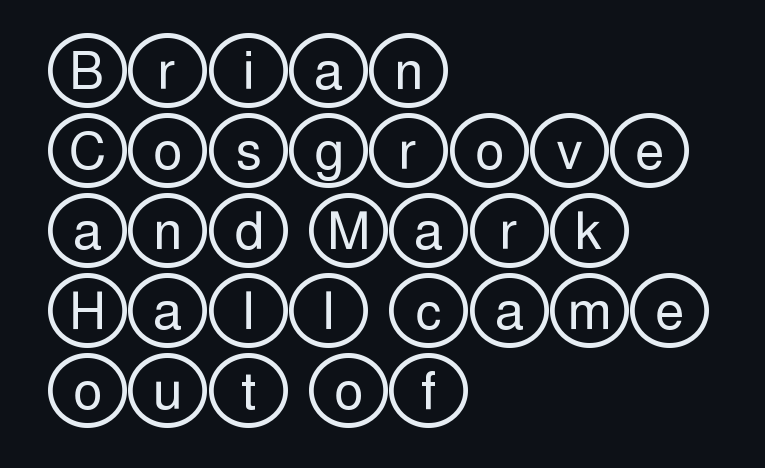
The area under the type is left untouched. Alignment: flush left. These lines sit exactly where default settings would place them. The horizontal fit of the characters is conventional and even.
